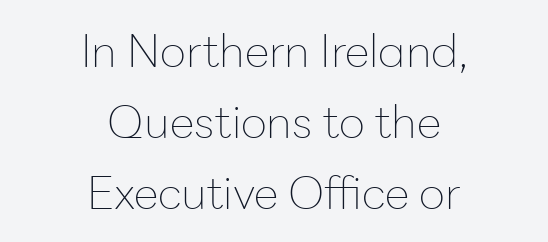
{"serif": "no", "italic": "no", "bold": "no", "weight": "thin", "width": "normal", "stroke_contrast": "low", "x_height": "medium", "monospaced": "no", "underline": "no", "align": "center", "line_spacing": "normal", "line_spacing_ratio": 1.58, "letter_spacing": "normal", "letter_spacing_em": 0.0, "glyph_px": 45}
